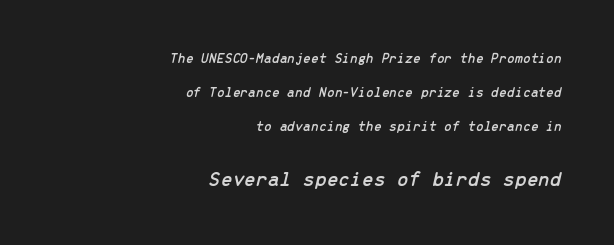
{"italic": "yes", "lean": "right", "slant_degrees": 13, "underline": "no", "align": "right", "line_spacing": "loose", "line_spacing_ratio": 2.42, "letter_spacing": "normal", "letter_spacing_em": 0.0, "larger_block": "second", "size_ratio": 1.5, "glyph_px": 21}
